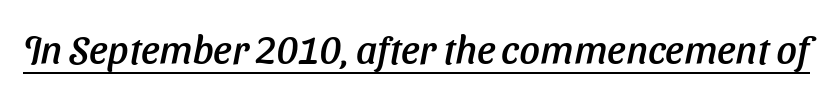
{"width": "normal", "stroke_contrast": "low", "x_height": "medium", "monospaced": "no", "underline": "yes", "letter_spacing": "normal", "letter_spacing_em": 0.0, "glyph_px": 40}
